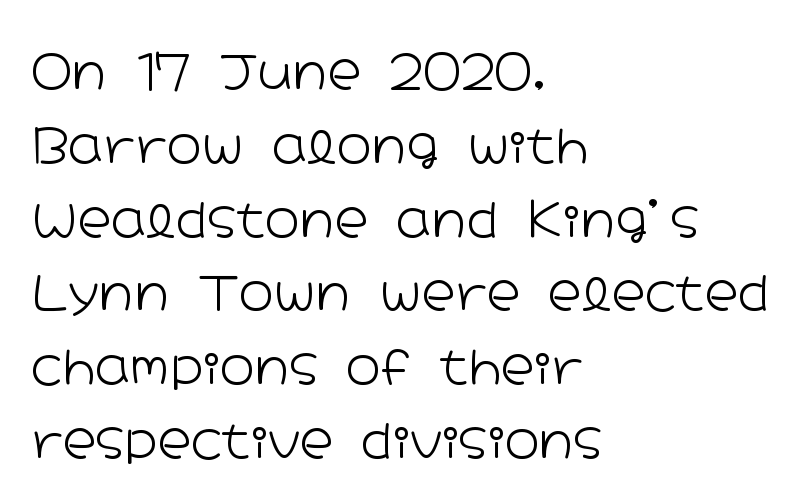
The image shows 47 px light, wide sans-serif type, upright; set left-aligned, normal line spacing (1.57x), normal letter spacing, not underlined; low stroke contrast and a medium x-height.
